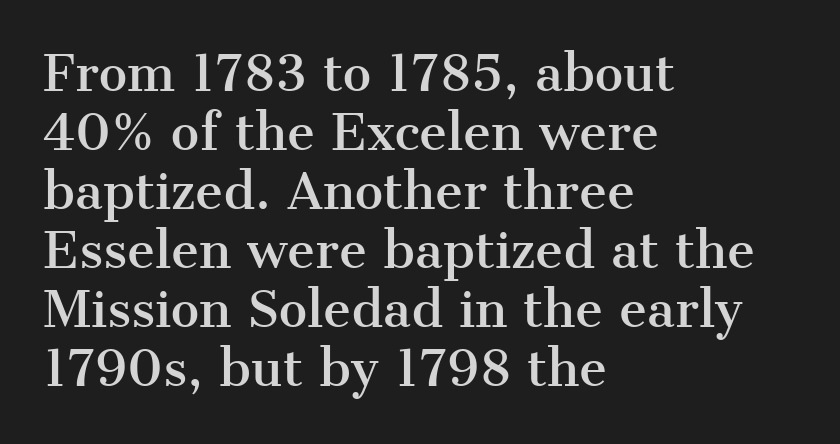
The image shows 48 px serif type, upright; set left-aligned, line spacing 1.23x, normal letter spacing, not underlined; medium stroke contrast and a medium x-height.
